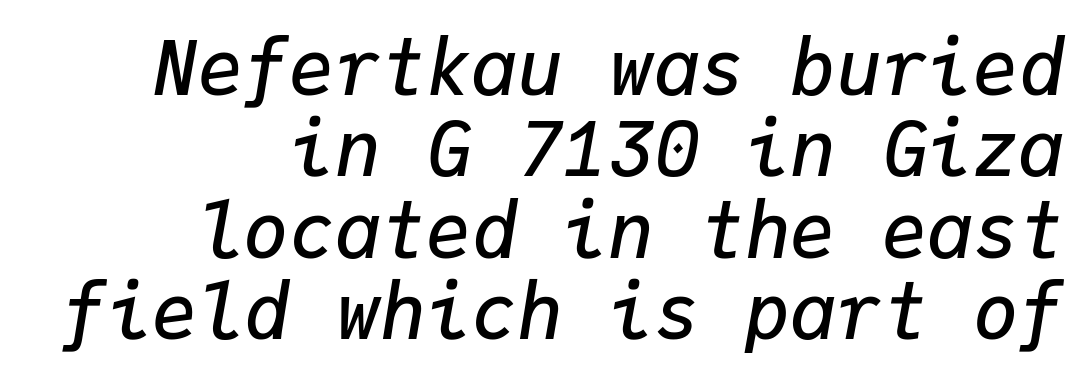
{"italic": "yes", "lean": "right", "slant_degrees": 9, "bold": "semi", "weight": "semibold", "width": "normal", "stroke_contrast": "low", "x_height": "medium", "monospaced": "yes", "underline": "no", "align": "right", "line_spacing": "tight", "line_spacing_ratio": 1.07, "letter_spacing": "normal", "letter_spacing_em": 0.0, "glyph_px": 76}
